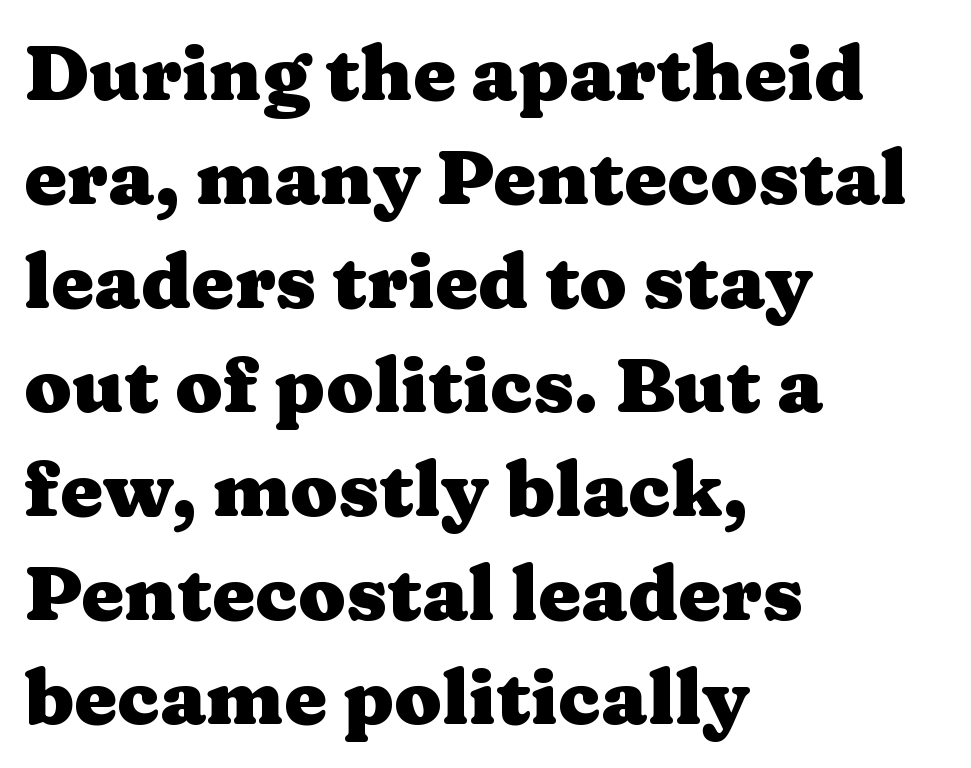
Q: Is the text bold? A: Yes.
Q: Is the text italic (slanted)? A: No, it is upright.
Q: Is the typeface a serif or a sans-serif typeface? A: Serif.
Q: Is the text underlined? A: No.
Q: How is the paragraph aligned? A: Left-aligned.
Q: Is the spacing between letters normal or unusually wide? A: Normal.
Q: Is the spacing between lines tight, normal or loose? A: Normal.
Q: Width (condensed, normal, or wide)? A: Wide.
Q: Stroke contrast? A: Medium.
Q: x-height? A: Medium.
Q: Monospaced? A: No.
